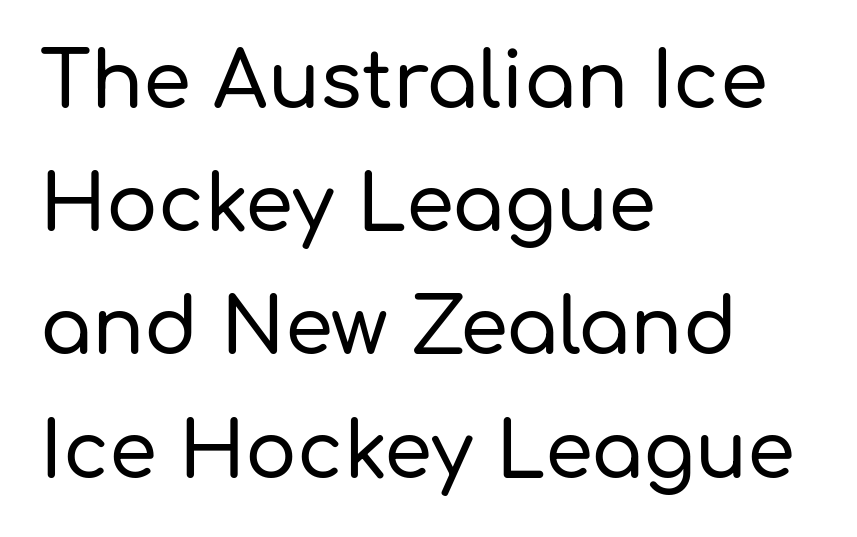
Typeset ragged right — the left edge is the straight one. Letters rest on an invisible, unmarked baseline. Character widths vary here, with narrow letters taking less room than wide ones. Italic: no, the glyphs are upright roman.
